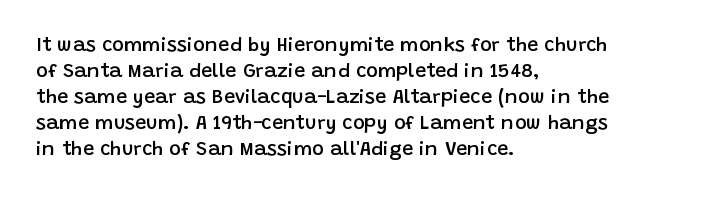
Is there any slant? The stems are plumb. In terms of letterspacing, this is plain default setting. The baseline area is clear. The passage is arranged the way most books set body copy — flush left.
